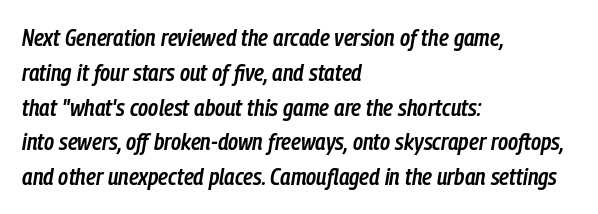
{"italic": "yes", "lean": "right", "slant_degrees": 9, "bold": "semi", "underline": "no", "align": "left", "line_spacing": "normal", "line_spacing_ratio": 1.45, "letter_spacing": "normal", "letter_spacing_em": 0.0, "glyph_px": 24}
